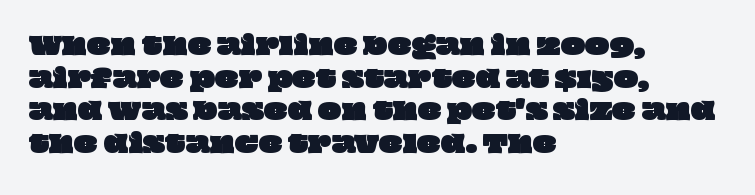
Letters rest on an invisible, unmarked baseline. How would I describe the line gaps? Plain and ordinary. The setting favours the left margin, as ordinary paragraphs usually do. Tracking value appears to be zero — textbook default spacing.
